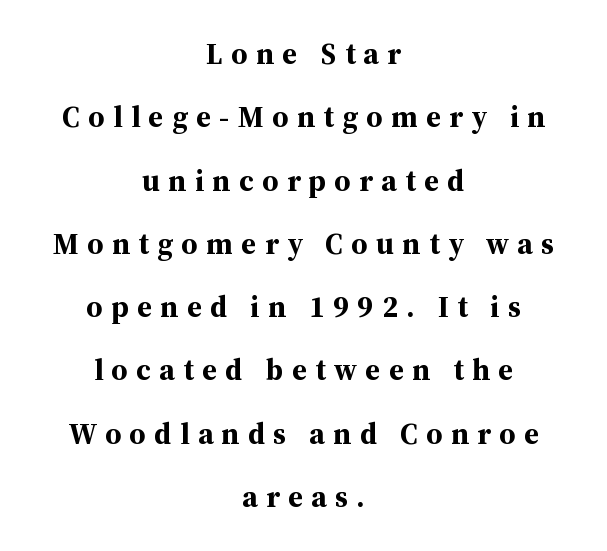
{"serif": "yes", "italic": "no", "bold": "yes", "weight": "bold", "width": "normal", "stroke_contrast": "medium", "x_height": "medium", "monospaced": "no", "underline": "no", "align": "center", "line_spacing": "loose", "line_spacing_ratio": 2.11, "letter_spacing": "wide", "letter_spacing_em": 0.28, "glyph_px": 30}
